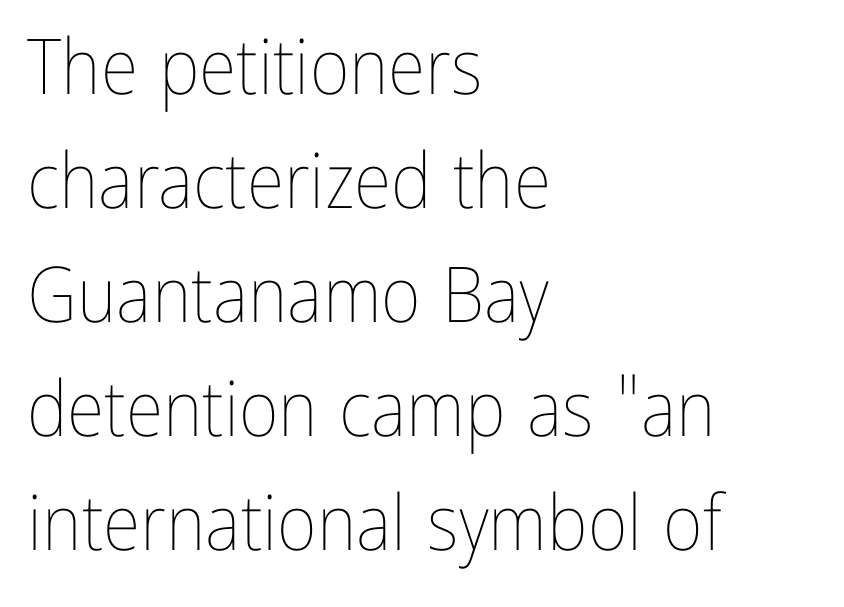
The image shows 77 px thin, condensed type, upright; set left-aligned, normal line spacing (1.48x), normal letter spacing, not underlined; low stroke contrast and a medium x-height.
